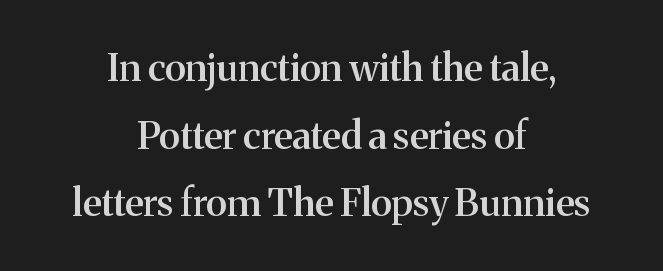
A fair bit of extra ink — the face is semibold, not bold. The gap between lines stays unmarked. Rendered with straight, roman letterforms. Typographically, this falls in the serif category. The compositor balanced each line on the midline. Default kerning and tracking; the words read as compact shapes.
